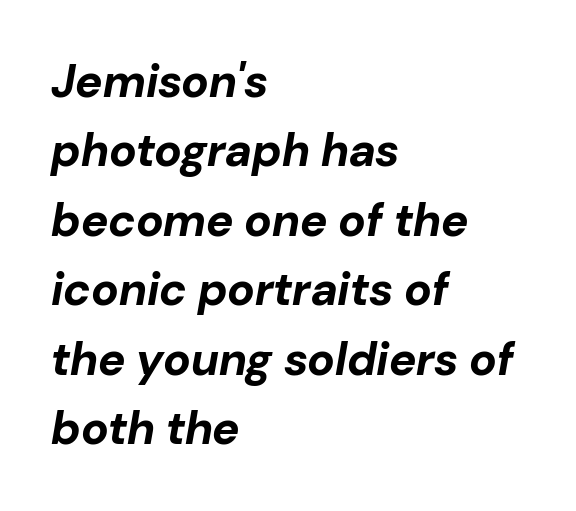
The image shows 46 px bold type, italic (leaning right); set left-aligned, normal line spacing (1.51x), normal letter spacing, not underlined; low stroke contrast and a medium x-height.
